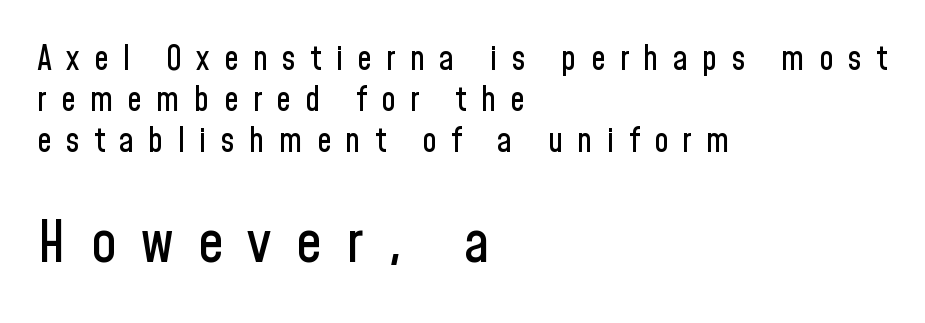
Q: Is the text italic (slanted)? A: No, it is upright.
Q: Is the typeface a serif or a sans-serif typeface? A: Sans-serif.
Q: Is the text underlined? A: No.
Q: How is the paragraph aligned? A: Left-aligned.
Q: Is the spacing between letters normal or unusually wide? A: Unusually wide.
Q: Which block of text is set in a larger size, the first (top) or the second (bottom)? A: The second (bottom) one.
Q: Width (condensed, normal, or wide)? A: Condensed.
Q: Stroke contrast? A: Low.
Q: x-height? A: Medium.
Q: Monospaced? A: No.
